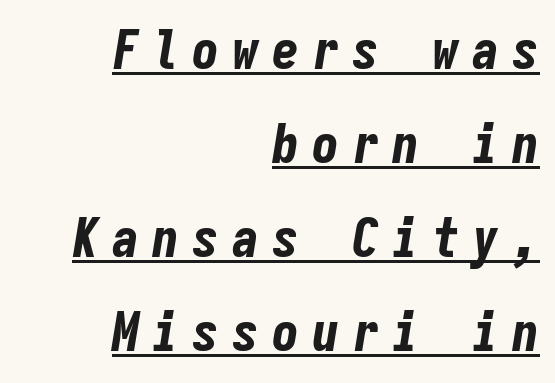
The image shows 54 px bold, condensed type, italic (leaning right), monospaced; set right-aligned, line spacing 1.74x, unusually wide letter spacing (+0.24 em), underlined; low stroke contrast and a medium x-height.
